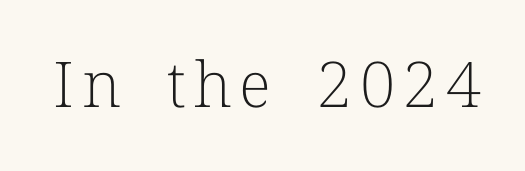
Q: Is the text bold? A: No.
Q: Is the text italic (slanted)? A: No, it is upright.
Q: Is the typeface a serif or a sans-serif typeface? A: Serif.
Q: Is the text underlined? A: No.
Q: Width (condensed, normal, or wide)? A: Normal.
Q: Stroke contrast? A: Low.
Q: x-height? A: Medium.
Q: Monospaced? A: No.
